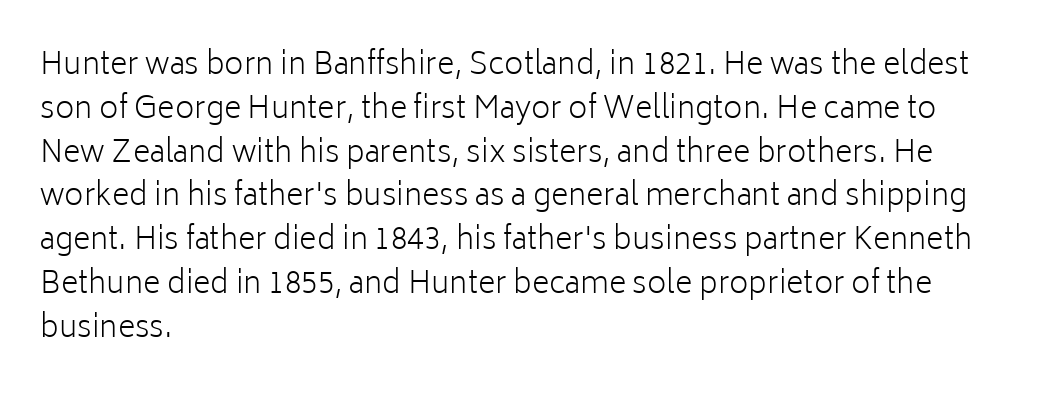
The image shows 30 px light sans-serif type, upright; set left-aligned, normal line spacing (1.46x), normal letter spacing, not underlined; low stroke contrast and a medium x-height.
